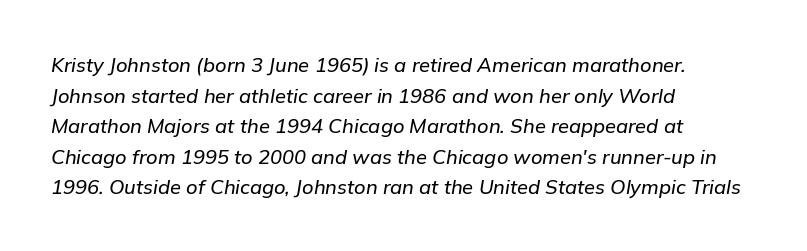
The image shows 20 px text type, italic (leaning right); set left-aligned, normal line spacing (1.53x), normal letter spacing, not underlined.
